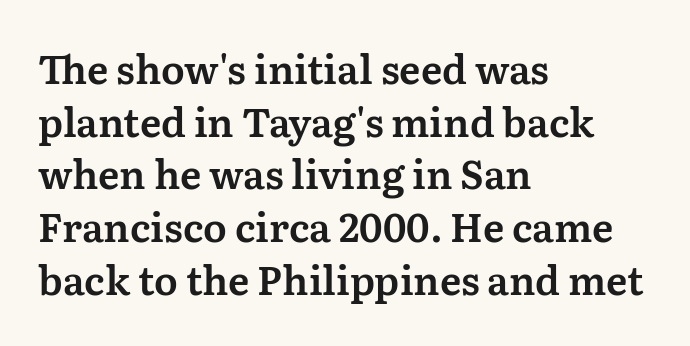
The foot of each line stays bare and open. The gaps between neighbouring characters are ordinary and unremarkable. All the whitespace from short lines collects on the right. Compared with typical paragraphs, the rows here are spaced about the same.
